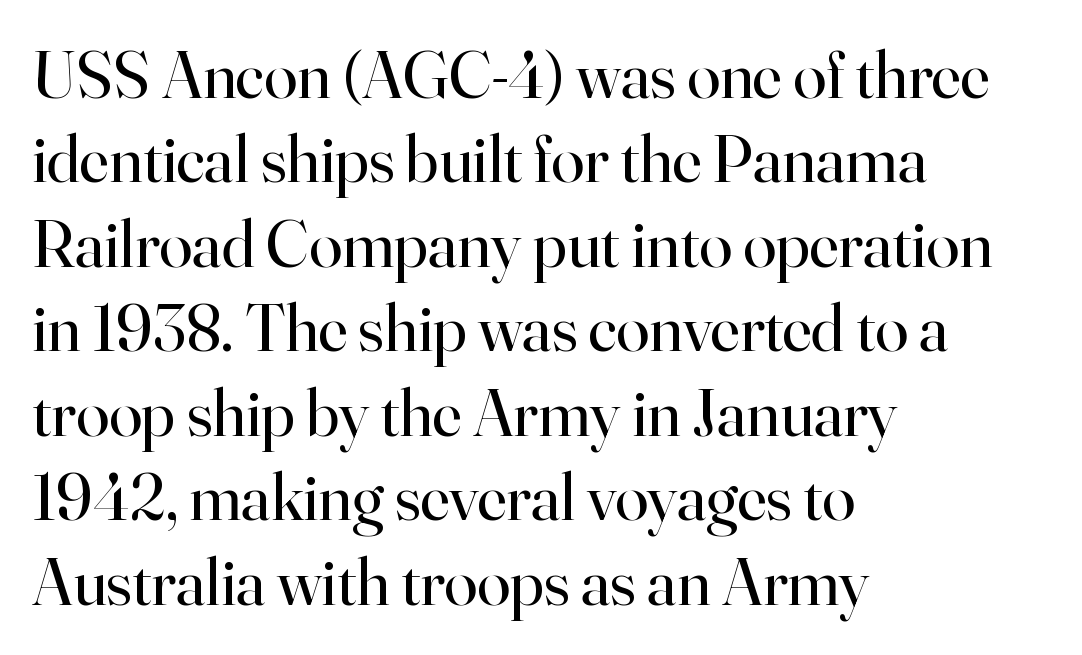
{"serif": "yes", "italic": "no", "bold": "no", "weight": "regular", "width": "normal", "stroke_contrast": "high", "x_height": "small", "monospaced": "no", "underline": "no", "align": "left", "line_spacing": "normal", "line_spacing_ratio": 1.26, "letter_spacing": "normal", "letter_spacing_em": 0.0, "glyph_px": 67}
